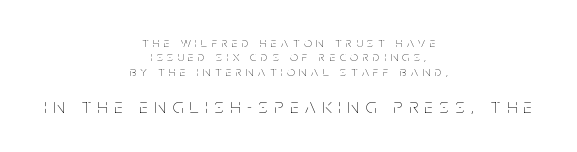
Q: Is the text bold? A: No.
Q: Is the text italic (slanted)? A: No, it is upright.
Q: Is the text underlined? A: No.
Q: How is the paragraph aligned? A: Centered.
Q: Is the spacing between letters normal or unusually wide? A: Unusually wide.
Q: Is the spacing between lines tight, normal or loose? A: Tight.
Q: Which block of text is set in a larger size, the first (top) or the second (bottom)? A: The second (bottom) one.
